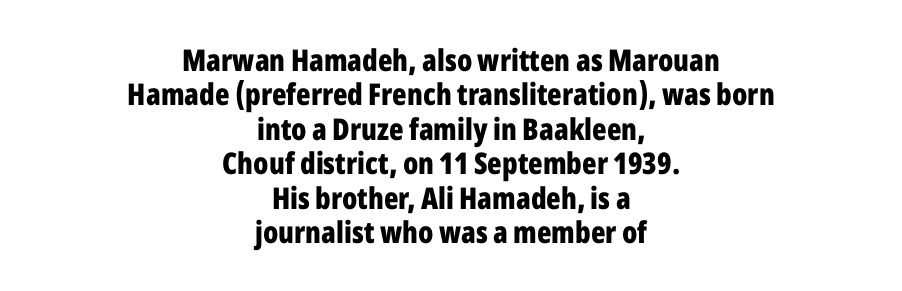
{"serif": "no", "italic": "no", "bold": "yes", "weight": "bold", "width": "condensed", "stroke_contrast": "low", "x_height": "medium", "monospaced": "no", "underline": "no", "align": "center", "line_spacing": "tight", "line_spacing_ratio": 1.15, "letter_spacing": "normal", "letter_spacing_em": 0.0, "glyph_px": 30}
